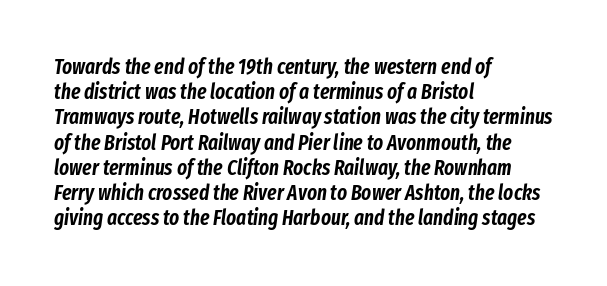
Horizontally, the lines are justified to the leading edge only. Descenders are the only things crossing below the line. Compared with ordinary roman type, these characters are visibly tilted. Nothing unusual about the tracking: characters are spaced as the font intends.
